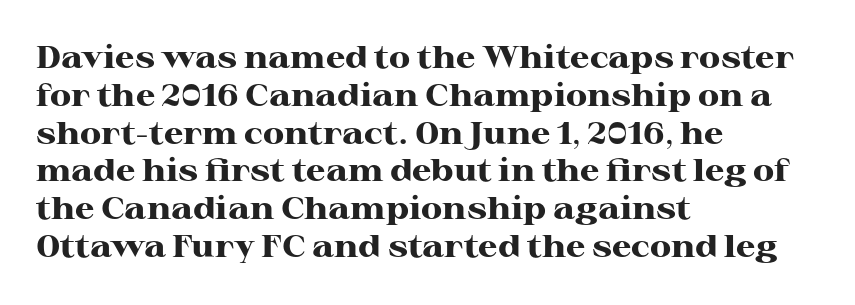
Q: Is the text bold? A: Yes.
Q: Is the text italic (slanted)? A: No, it is upright.
Q: Is the typeface a serif or a sans-serif typeface? A: Serif.
Q: Is the text underlined? A: No.
Q: How is the paragraph aligned? A: Left-aligned.
Q: Is the spacing between letters normal or unusually wide? A: Normal.
Q: Width (condensed, normal, or wide)? A: Wide.
Q: Stroke contrast? A: High.
Q: x-height? A: Medium.
Q: Monospaced? A: No.
